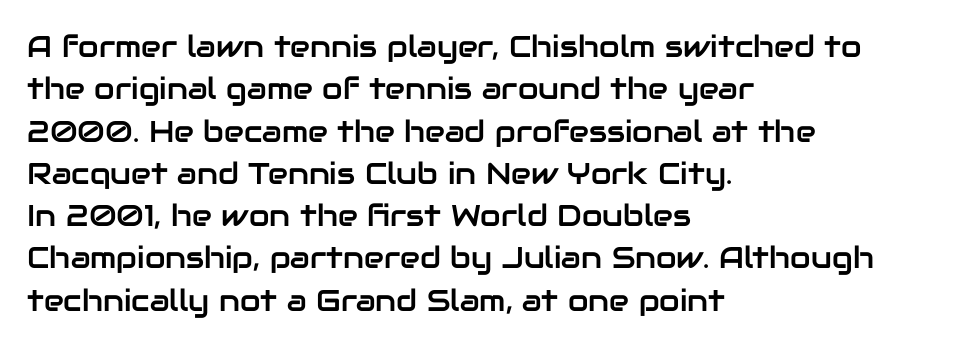
You can tell from the bare stems that sans-serif type was used. If you drew a line through each stem, it would be perfectly vertical. There is no visible air inserted between adjacent glyphs. Note the varied advance widths — an 'i' is clearly narrower than an 'm'.
